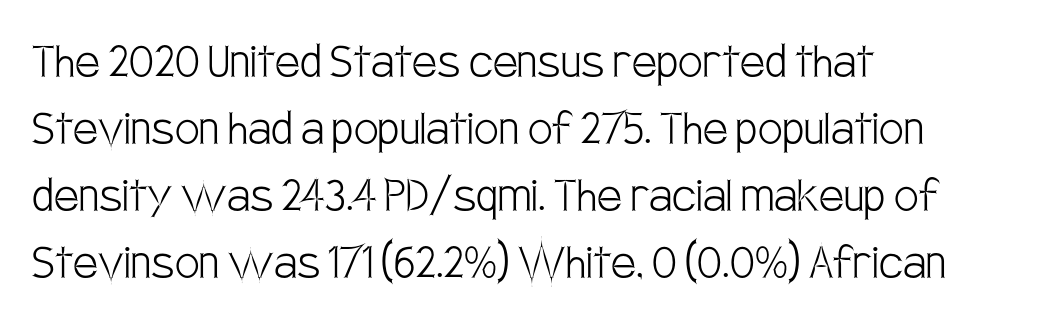
{"serif": "no", "italic": "no", "bold": "no", "weight": "light", "width": "condensed", "stroke_contrast": "low", "x_height": "large", "monospaced": "no", "underline": "no", "align": "left", "line_spacing_ratio": 1.22, "letter_spacing": "normal", "letter_spacing_em": 0.0, "glyph_px": 55}
